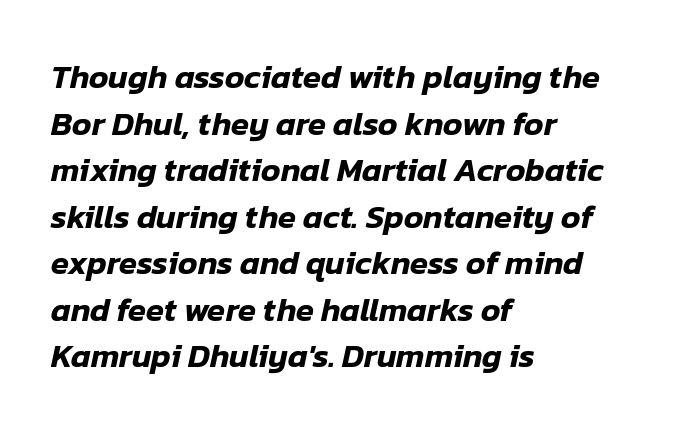
Observe the ordinary spacing: letters are neighbours, not strangers. The rendering anchors every line to the left-hand side. Check the space under the baseline: it is left empty. The passage shown is typed in a proportional face where columns would drift. The typography opts for an oblique posture over an upright one. A normal amount of white space separates one row of letters from the next.
